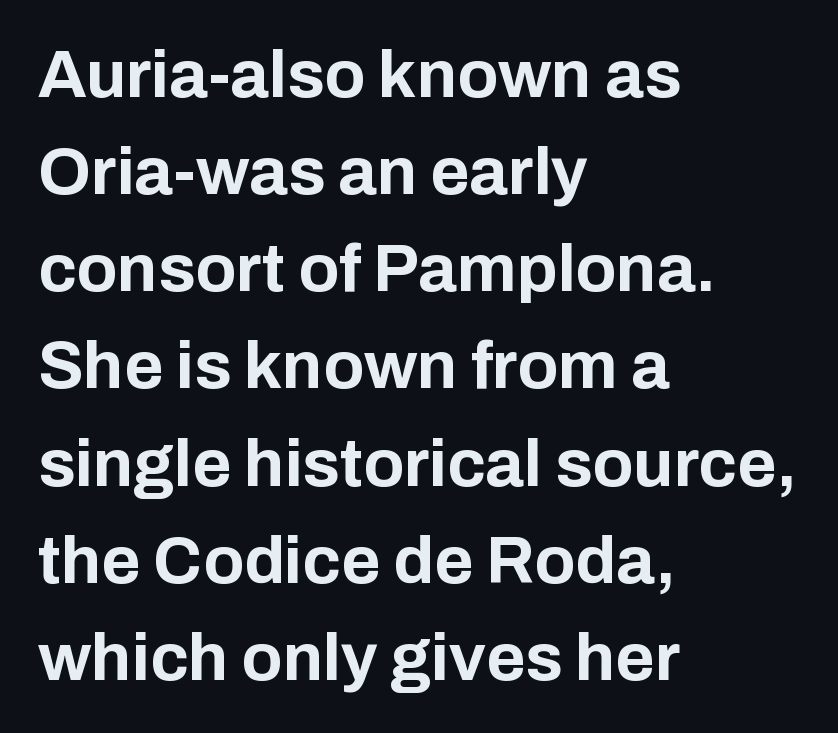
{"serif": "no", "italic": "no", "bold": "yes", "weight": "bold", "width": "normal", "stroke_contrast": "low", "x_height": "medium", "monospaced": "no", "underline": "no", "align": "left", "line_spacing": "normal", "line_spacing_ratio": 1.45, "letter_spacing": "normal", "letter_spacing_em": 0.0, "glyph_px": 67}
